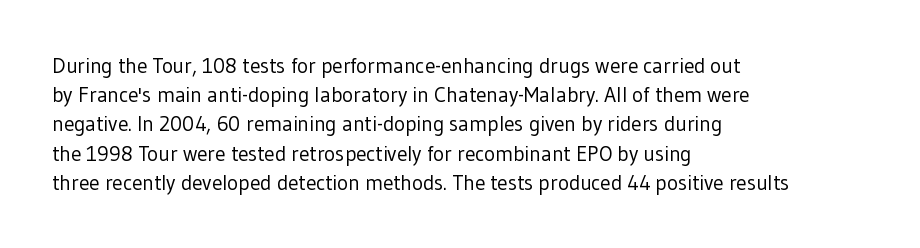
Tracking here is standard; glyphs follow each other at the usual distance. Heft: none added — not bold. These lines are set flush left with a ragged right edge. The letters stand straight up with perfectly vertical stems. Has an underline been added? It has not.
